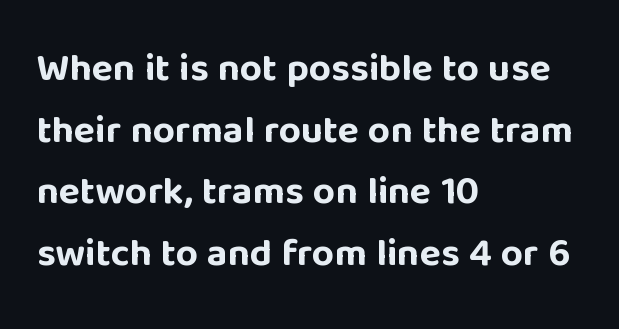
You could call the tracking neutral — neither tight nor loose. The rendering anchors every line to the left-hand side. Varying glyph widths throughout — classic text-font behaviour. These lines sit exactly where default settings would place them. How heavy is the stroke? Heavy — this is a bold. Does the lettering tilt? It doesn't — this is upright.
